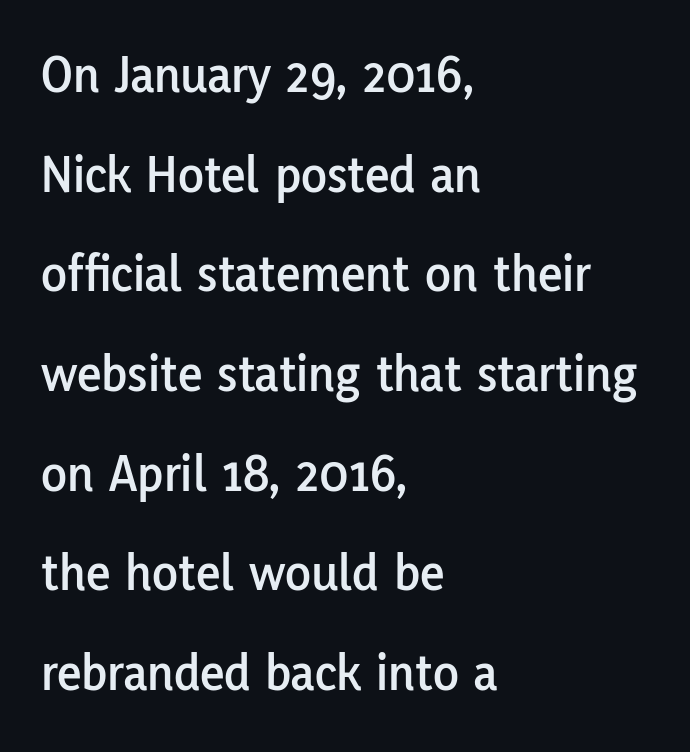
Q: Is the text italic (slanted)? A: No, it is upright.
Q: Is the typeface a serif or a sans-serif typeface? A: Sans-serif.
Q: Is the text underlined? A: No.
Q: How is the paragraph aligned? A: Left-aligned.
Q: Is the spacing between letters normal or unusually wide? A: Normal.
Q: Width (condensed, normal, or wide)? A: Normal.
Q: Stroke contrast? A: Low.
Q: x-height? A: Medium.
Q: Monospaced? A: No.
